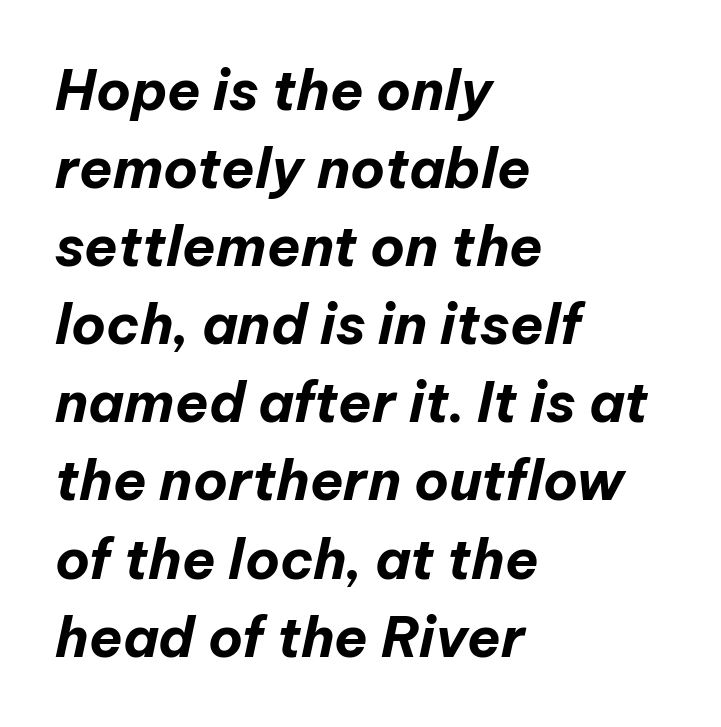
Q: Is the text bold? A: Yes.
Q: Is the text italic (slanted)? A: Yes, it leans right by about 12 degrees.
Q: Is the text underlined? A: No.
Q: How is the paragraph aligned? A: Left-aligned.
Q: Is the spacing between letters normal or unusually wide? A: Normal.
Q: Is the spacing between lines tight, normal or loose? A: Normal.
Q: Width (condensed, normal, or wide)? A: Normal.
Q: Stroke contrast? A: Low.
Q: x-height? A: Medium.
Q: Monospaced? A: No.
